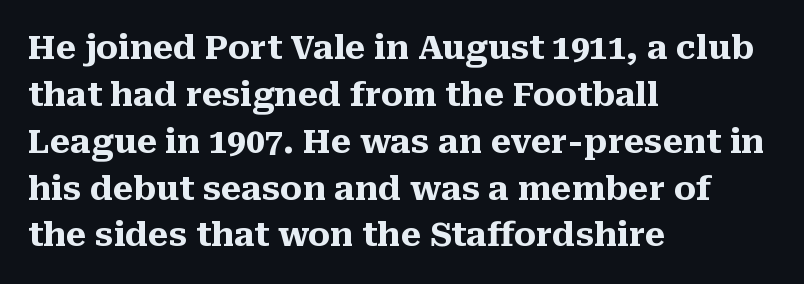
Yep, those are serifs on the letters. Check under the words: just untouched page. The gaps between neighbouring characters are ordinary and unremarkable. This sample has the flowing, uneven cadence of proportional lettering. The space between consecutive lines is moderate.
